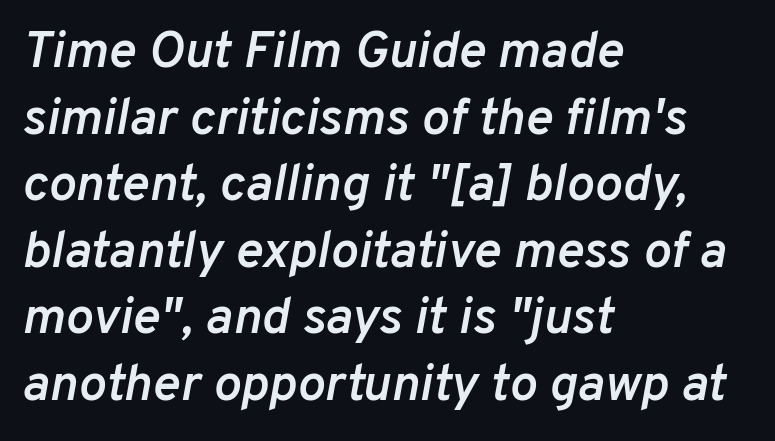
The letters advance in unequal steps, a hallmark of proportional type. These lines keep a tight, regular rhythm from letter to letter. Only glyphs here, with clear space below each row. One-word summary of the alignment: left. This is oblique type, the kind used for emphasis or titles. Rows of type keep a routine distance in the vertical direction.
